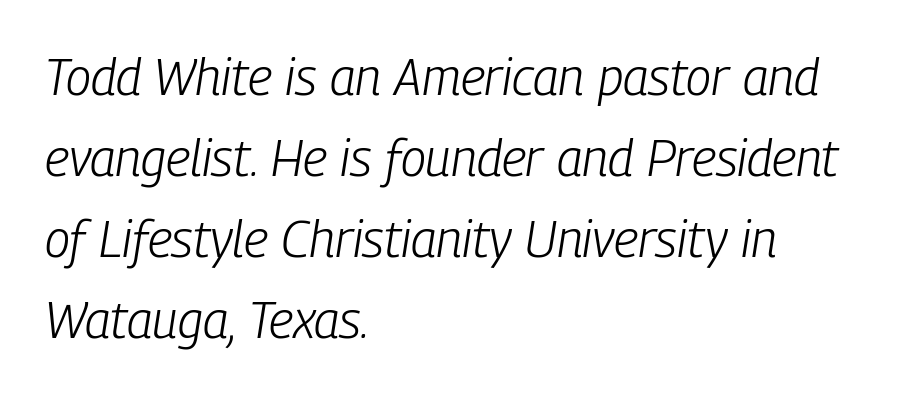
Rule under the text: the space is simply empty. This block has exactly the height ordinary leading produces. The specimen reads as italic at a glance. A typesetter would call this zero additional tracking. Visually the block forms a straight wall on the left and a jagged coastline on the right.
